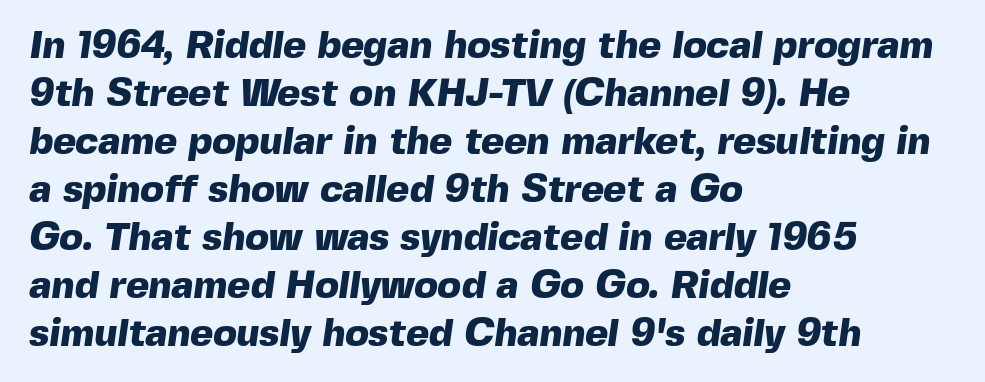
The image shows 39 px heavy sans-serif type; set left-aligned, line spacing 1.23x, normal letter spacing, not underlined; a medium x-height.
